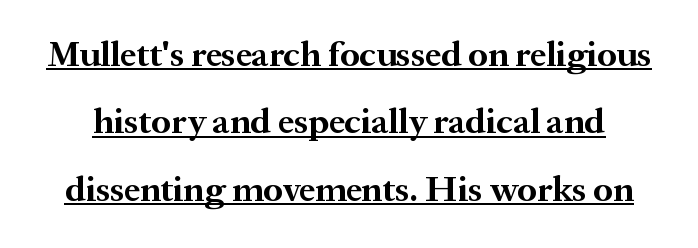
What decoration does the sample have? An underline. The letters stand upright; this is a roman face. The rendering uses a bold face; every stroke is thick and dark. This sample has the flowing, uneven cadence of proportional lettering.
